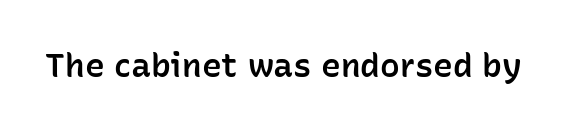
The image shows 33 px semibold sans-serif type, upright; set normal letter spacing, not underlined; low stroke contrast and a medium x-height.
